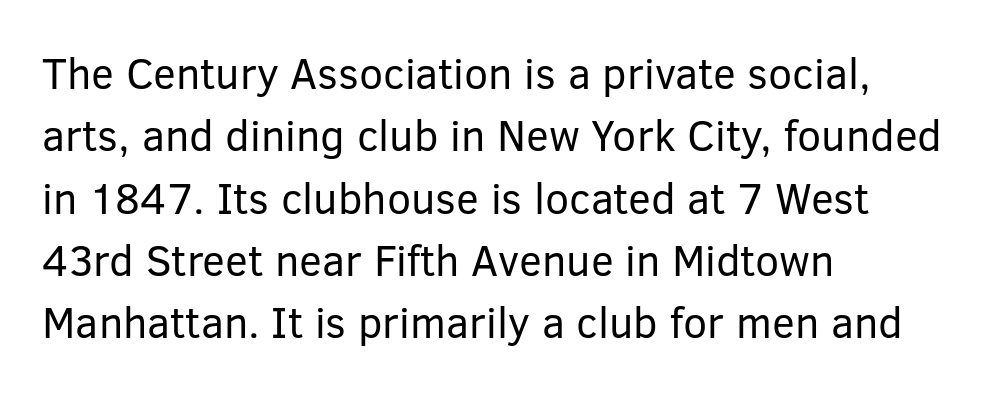
There is no visible air inserted between adjacent glyphs. When letters stand straight like this, we call the style roman or upright. Weight: regular or lighter. Students, observe: this is what conventionally led text looks like.
